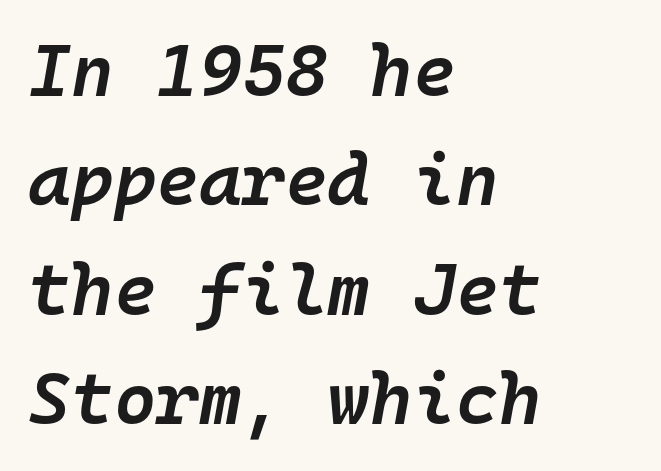
Here the designer chose a console-style face with uniform glyph widths. Italic? Definitely — the glyphs are oblique. Letter spacing: default. The gap between lines stays unmarked.
